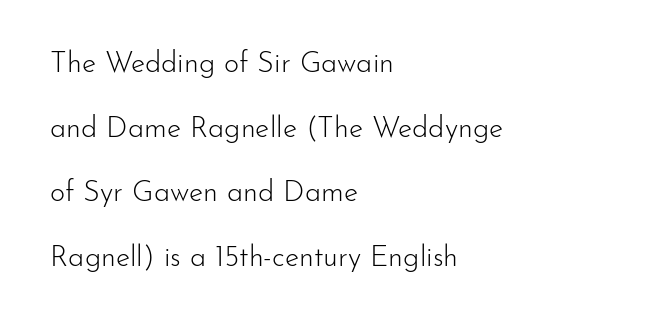
The image shows 29 px light sans-serif type, upright; set left-aligned, loose line spacing (2.23x), normal letter spacing, not underlined; low stroke contrast and a small x-height.
